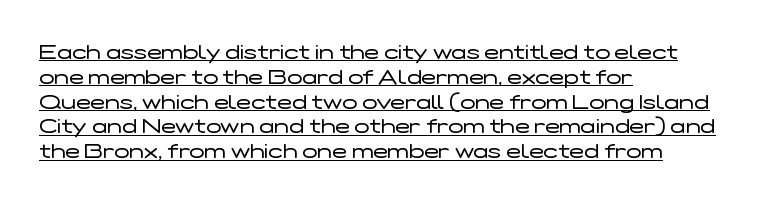
Summary of weight: not heavy and not bold. The specimen reads as upright at a glance. Somebody hit Ctrl+U on this one — the words are underlined. Compared with typical body copy, the letter spacing here is the same. Typeset ragged right — the left edge is the straight one.
